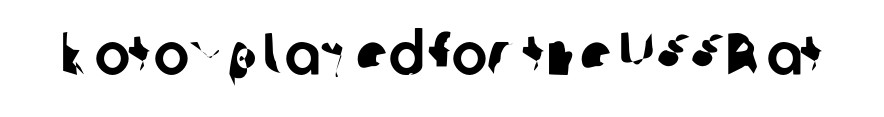
The image shows 60 px sans-serif type; set normal letter spacing, not underlined; low stroke contrast and a medium x-height.
